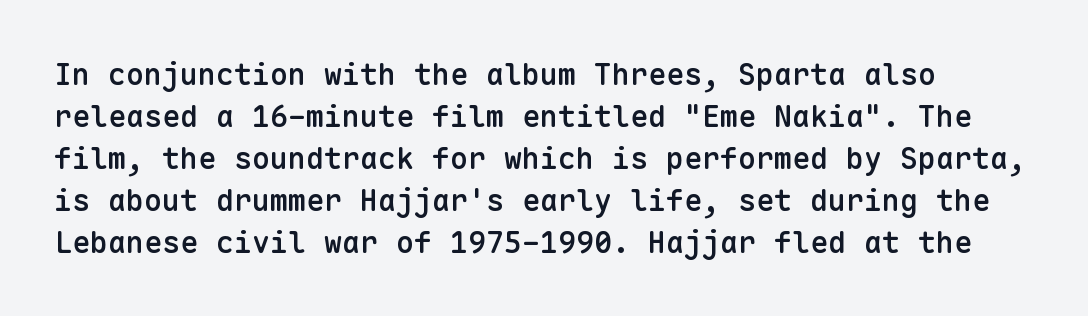
{"serif": "no", "italic": "no", "bold": "semi", "weight": "semibold", "width": "normal", "stroke_contrast": "low", "x_height": "medium", "monospaced": "yes", "underline": "no", "line_spacing": "normal", "line_spacing_ratio": 1.4, "letter_spacing": "normal", "letter_spacing_em": 0.0, "glyph_px": 30}
